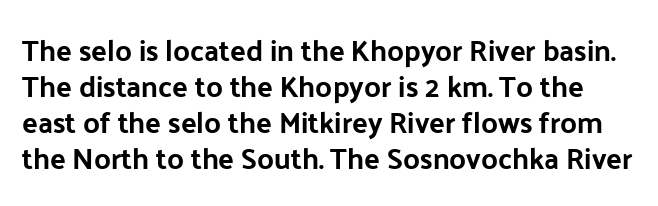
{"serif": "no", "italic": "no", "width": "normal", "stroke_contrast": "low", "x_height": "medium", "monospaced": "no", "underline": "no", "line_spacing_ratio": 1.24, "letter_spacing": "normal", "letter_spacing_em": 0.0, "glyph_px": 29}
